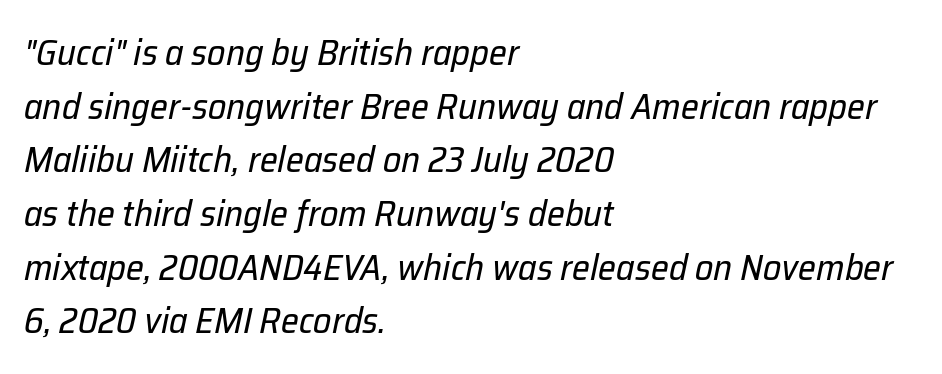
{"italic": "yes", "lean": "right", "slant_degrees": 12, "bold": "no", "weight": "regular", "width": "normal", "stroke_contrast": "low", "x_height": "medium", "monospaced": "no", "underline": "no", "align": "left", "line_spacing": "normal", "line_spacing_ratio": 1.49, "letter_spacing": "normal", "letter_spacing_em": 0.0, "glyph_px": 36}
